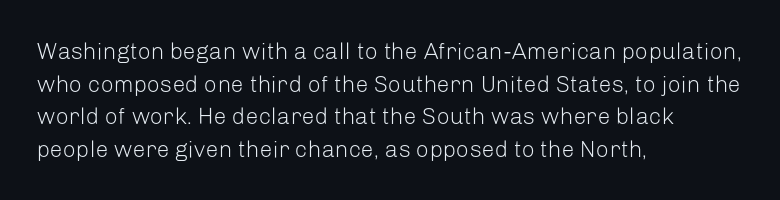
Characters follow at the spacing the type designer built in. The letterforms sit at book weight or below. Rendered with straight, roman letterforms. The rows are spaced the way most documents space them. The strip under each line holds only bare page.
